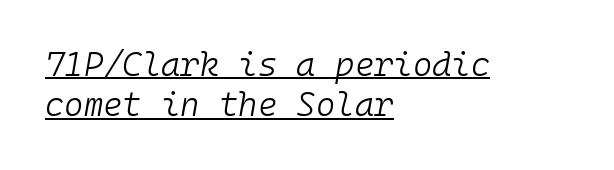
The image shows 33 px light type, italic (leaning right), monospaced; set left-aligned, line spacing 1.22x, normal letter spacing, underlined; low stroke contrast and a medium x-height.
